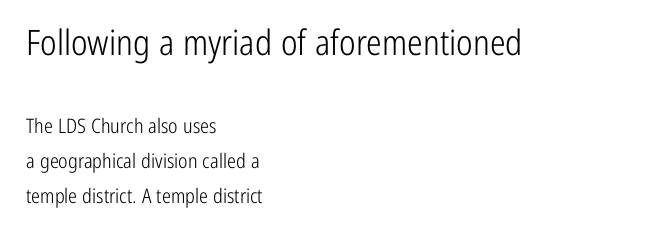
The image shows 35 px light, condensed sans-serif type, upright; set left-aligned, line spacing 1.76x, normal letter spacing, not underlined; the first (top) block is 1.75x larger; low stroke contrast and a medium x-height.
